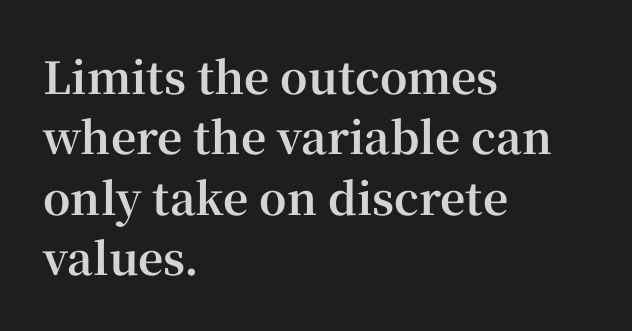
Q: Is the text bold? A: Yes.
Q: Is the text italic (slanted)? A: No, it is upright.
Q: Is the typeface a serif or a sans-serif typeface? A: Serif.
Q: Is the text underlined? A: No.
Q: How is the paragraph aligned? A: Left-aligned.
Q: Is the spacing between letters normal or unusually wide? A: Normal.
Q: Is the spacing between lines tight, normal or loose? A: Normal.
Q: Width (condensed, normal, or wide)? A: Normal.
Q: Stroke contrast? A: High.
Q: x-height? A: Medium.
Q: Monospaced? A: No.
